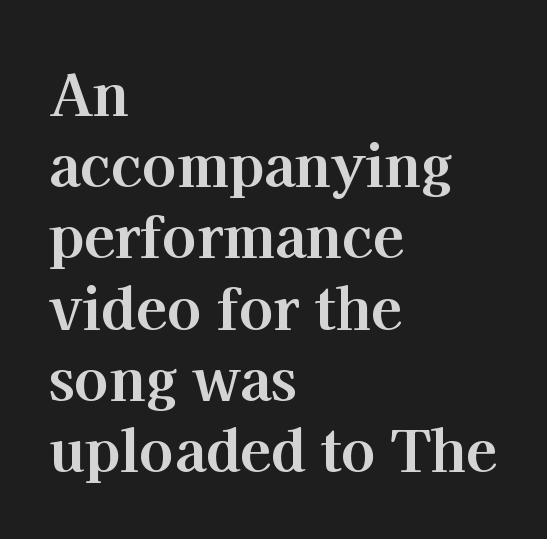
{"serif": "yes", "italic": "no", "bold": "yes", "weight": "bold", "width": "normal", "stroke_contrast": "high", "x_height": "medium", "monospaced": "no", "underline": "no", "align": "left", "line_spacing": "normal", "line_spacing_ratio": 1.25, "letter_spacing": "normal", "letter_spacing_em": 0.0, "glyph_px": 57}
